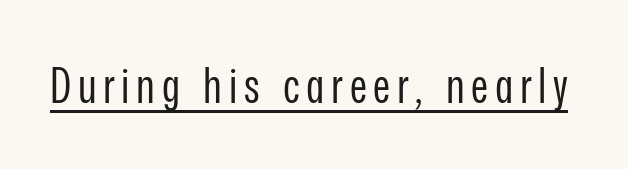
The image shows 48 px regular-weight, condensed sans-serif type, upright; set underlined; low stroke contrast and a medium x-height.
